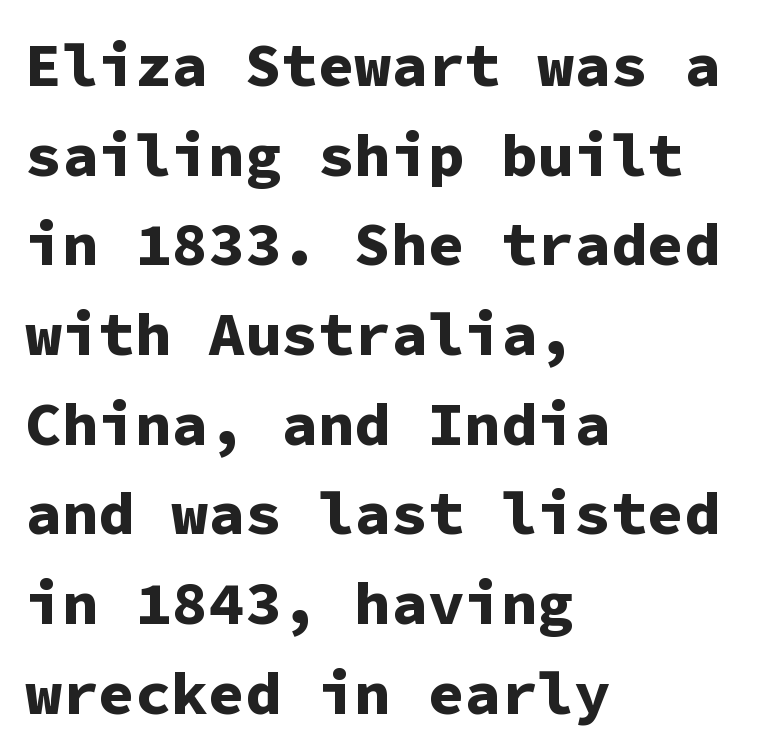
Q: Is the text bold? A: Yes.
Q: Is the text italic (slanted)? A: No, it is upright.
Q: Is the typeface a serif or a sans-serif typeface? A: Sans-serif.
Q: Is the text underlined? A: No.
Q: How is the paragraph aligned? A: Left-aligned.
Q: Is the spacing between letters normal or unusually wide? A: Normal.
Q: Is the spacing between lines tight, normal or loose? A: Normal.
Q: Width (condensed, normal, or wide)? A: Normal.
Q: Stroke contrast? A: Low.
Q: x-height? A: Medium.
Q: Monospaced? A: Yes.
